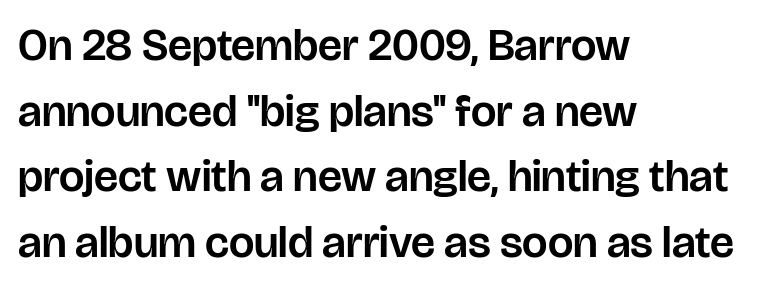
Q: Is the text italic (slanted)? A: No, it is upright.
Q: Is the typeface a serif or a sans-serif typeface? A: Sans-serif.
Q: Is the text underlined? A: No.
Q: How is the paragraph aligned? A: Left-aligned.
Q: Is the spacing between letters normal or unusually wide? A: Normal.
Q: Is the spacing between lines tight, normal or loose? A: Normal.
Q: Width (condensed, normal, or wide)? A: Normal.
Q: Stroke contrast? A: Low.
Q: x-height? A: Large.
Q: Monospaced? A: No.
